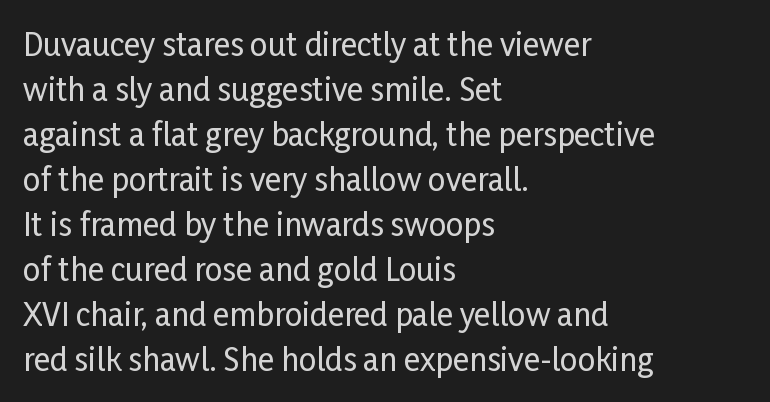
{"serif": "no", "italic": "no", "width": "condensed", "stroke_contrast": "low", "x_height": "medium", "monospaced": "no", "underline": "no", "align": "left", "line_spacing": "normal", "line_spacing_ratio": 1.45, "letter_spacing": "normal", "letter_spacing_em": 0.0, "glyph_px": 31}
